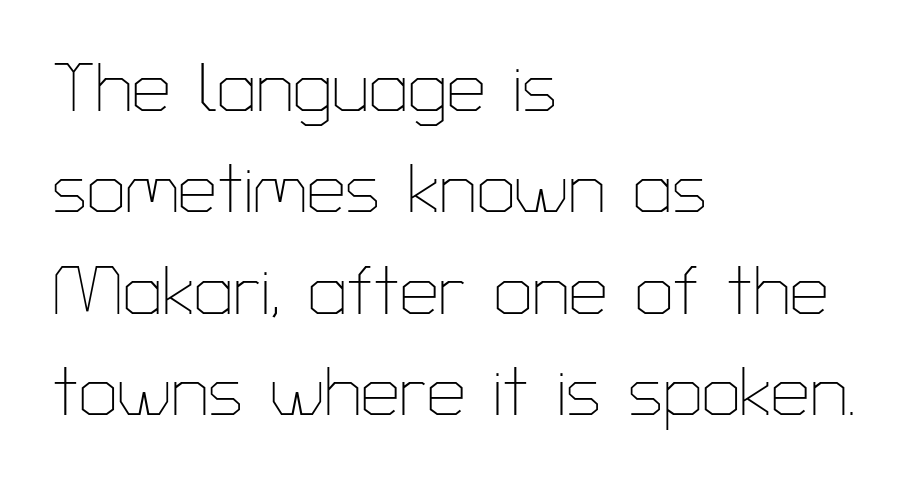
The image shows 69 px thin sans-serif type, upright; set left-aligned, normal line spacing (1.47x), normal letter spacing, not underlined; low stroke contrast and a medium x-height.
